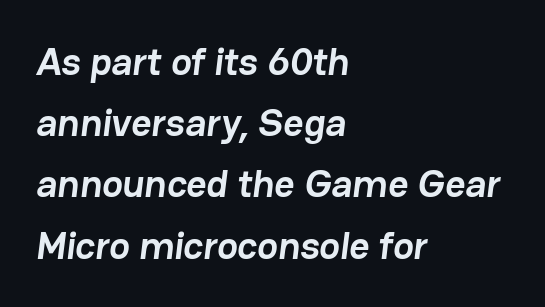
Q: Is the text bold? A: Yes.
Q: Is the typeface a serif or a sans-serif typeface? A: Sans-serif.
Q: Is the text underlined? A: No.
Q: How is the paragraph aligned? A: Left-aligned.
Q: Is the spacing between letters normal or unusually wide? A: Normal.
Q: Is the spacing between lines tight, normal or loose? A: Normal.
Q: Width (condensed, normal, or wide)? A: Normal.
Q: Stroke contrast? A: Low.
Q: x-height? A: Medium.
Q: Monospaced? A: No.
